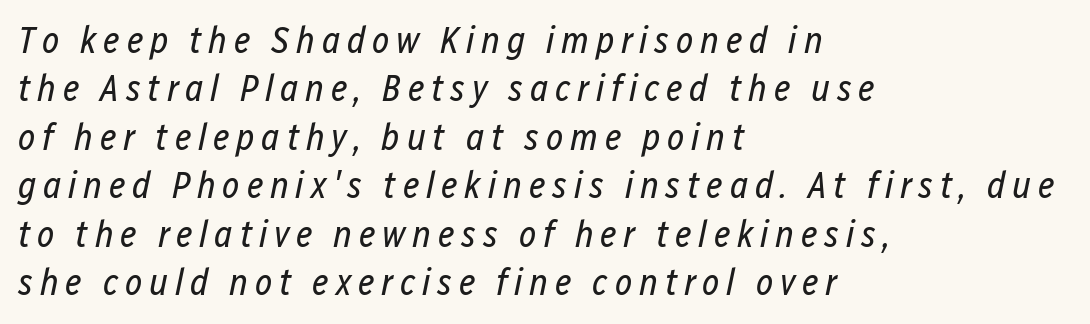
The gap between lines stays unmarked. The letters advance in unequal steps, a hallmark of proportional type. Compared with ordinary roman type, these characters are visibly tilted. The rag falls on the right side of this text block.
